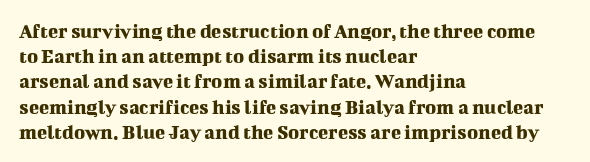
The image shows 21 px text type, upright; set left-aligned, line spacing 1.2x, normal letter spacing, not underlined.
